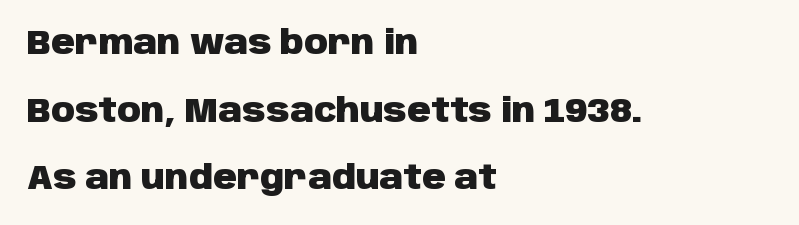
The image shows 33 px heavy sans-serif type, upright; set left-aligned, loose line spacing (2.05x), normal letter spacing, not underlined; low stroke contrast and a large x-height.
